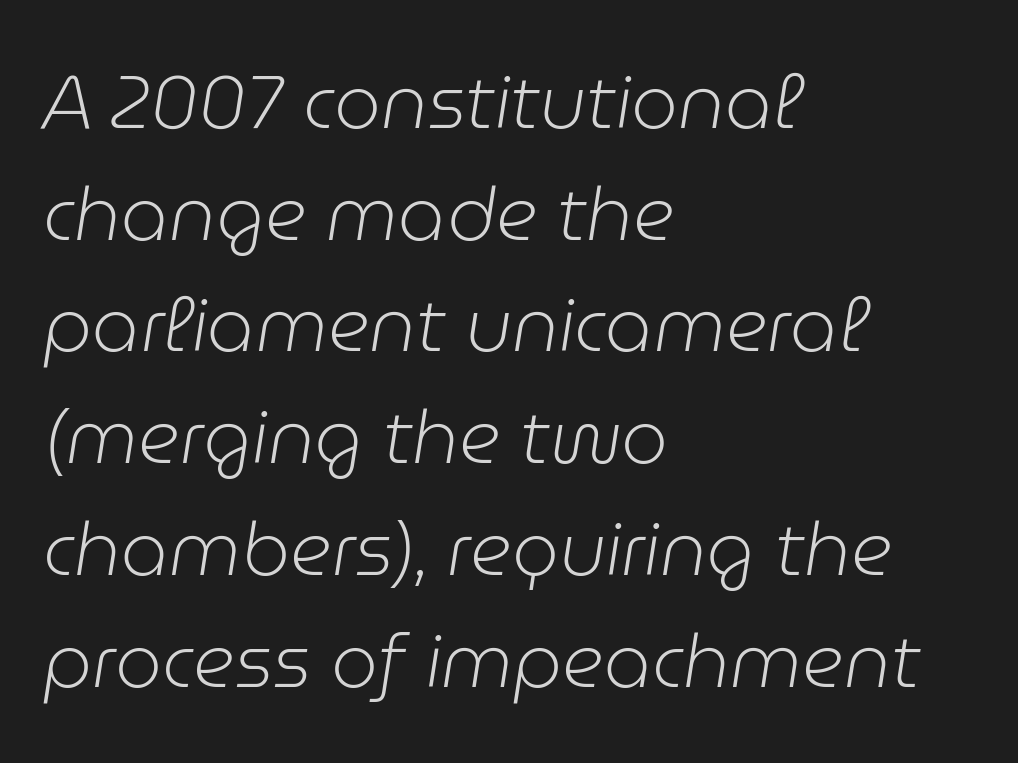
The image shows 74 px light type, italic (leaning right); set left-aligned, normal line spacing (1.51x), normal letter spacing, not underlined; low stroke contrast and a medium x-height.
